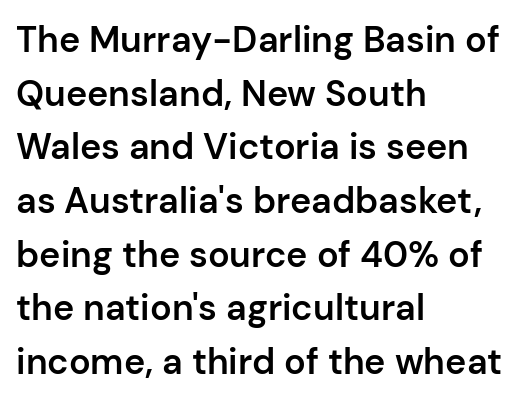
{"serif": "no", "italic": "no", "bold": "semi", "weight": "semibold", "width": "normal", "stroke_contrast": "low", "x_height": "medium", "monospaced": "no", "underline": "no", "align": "left", "line_spacing": "normal", "line_spacing_ratio": 1.49, "letter_spacing": "normal", "letter_spacing_em": 0.0, "glyph_px": 36}
